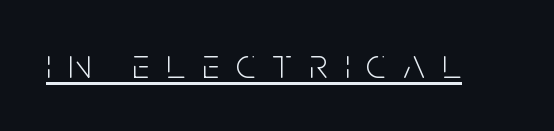
The image shows 43 px light, condensed sans-serif type, upright; set unusually wide letter spacing (+0.4 em), underlined; low stroke contrast and a large x-height.
